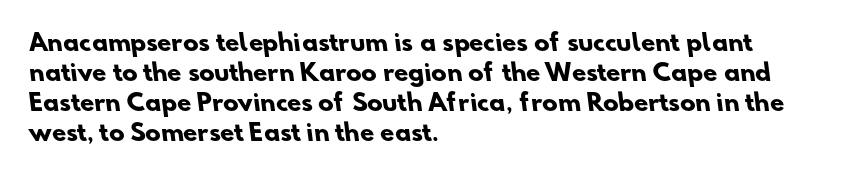
{"bold": "yes", "underline": "no", "align": "left", "line_spacing": "normal", "line_spacing_ratio": 1.3, "letter_spacing": "normal", "letter_spacing_em": 0.0, "glyph_px": 23}
